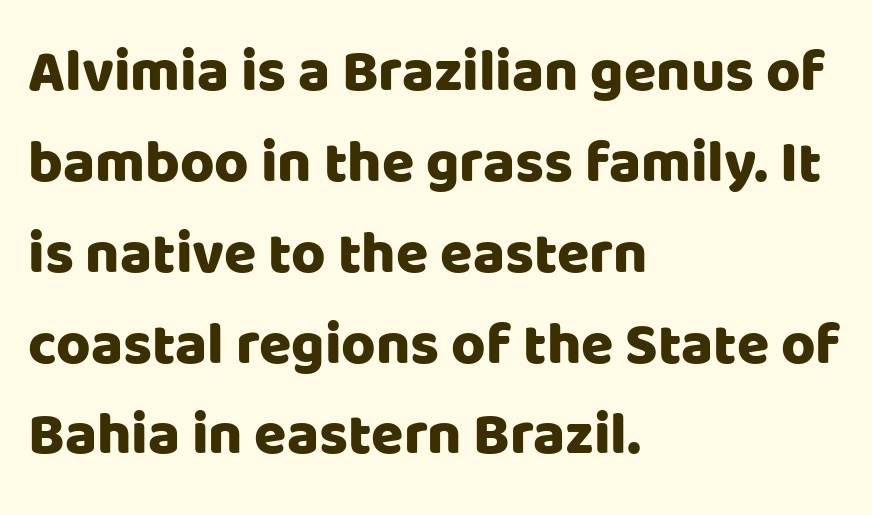
Q: Is the text italic (slanted)? A: No, it is upright.
Q: Is the typeface a serif or a sans-serif typeface? A: Sans-serif.
Q: Is the text underlined? A: No.
Q: How is the paragraph aligned? A: Left-aligned.
Q: Is the spacing between letters normal or unusually wide? A: Normal.
Q: Is the spacing between lines tight, normal or loose? A: Normal.
Q: Width (condensed, normal, or wide)? A: Normal.
Q: Stroke contrast? A: Low.
Q: x-height? A: Large.
Q: Monospaced? A: No.
